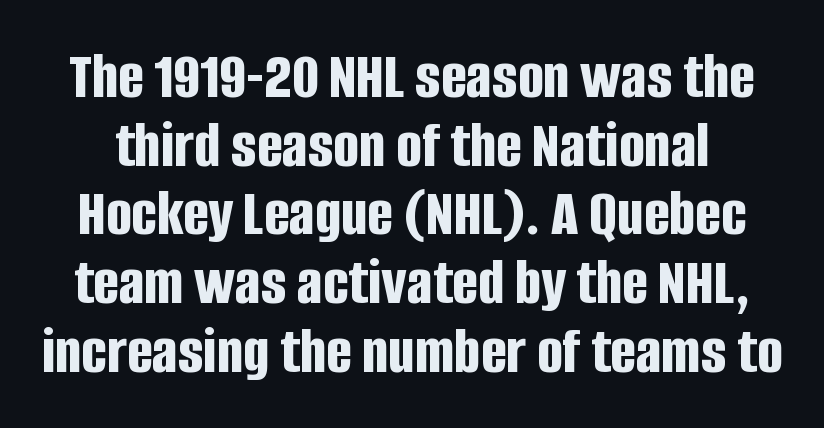
The image shows 68 px bold, condensed sans-serif type, upright; set tight line spacing (1.01x), normal letter spacing, not underlined; low stroke contrast and a large x-height.
